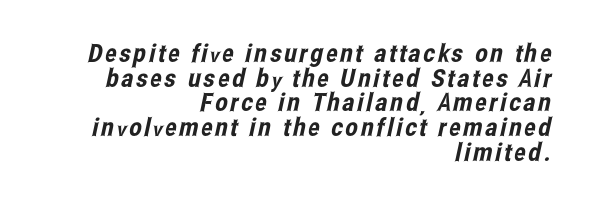
Q: Is the text underlined? A: No.
Q: How is the paragraph aligned? A: Right-aligned.
Q: Is the spacing between lines tight, normal or loose? A: Tight.
